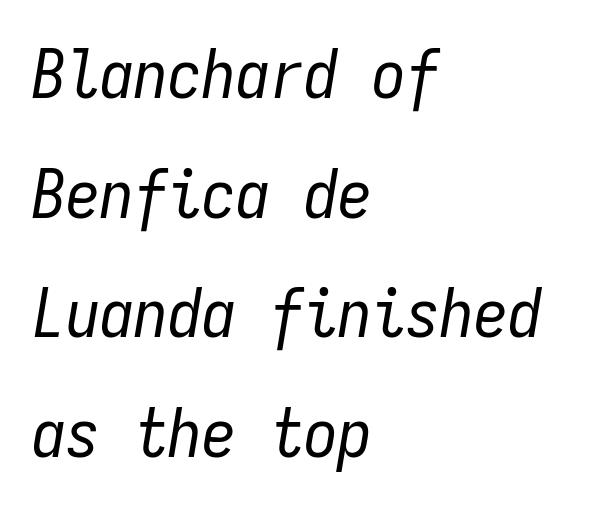
The compositor pushed each line to the left boundary. Spacing verdict: monospaced, one width for all characters. The font's italic variant was chosen for this text. No letter is thick-stroked: the sample isn't bold. The area under the type is left untouched.
